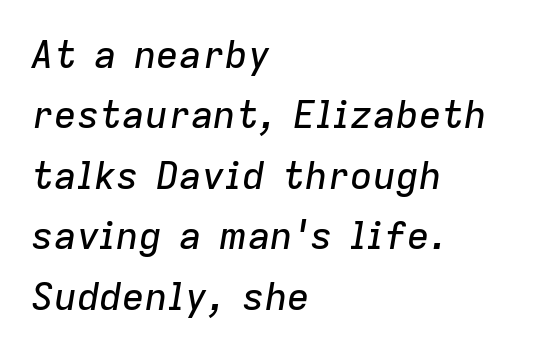
Q: Is the text italic (slanted)? A: Yes, it leans right by about 9 degrees.
Q: Is the text underlined? A: No.
Q: How is the paragraph aligned? A: Left-aligned.
Q: Is the spacing between letters normal or unusually wide? A: Normal.
Q: Is the spacing between lines tight, normal or loose? A: Normal.
Q: Width (condensed, normal, or wide)? A: Normal.
Q: Stroke contrast? A: Low.
Q: x-height? A: Medium.
Q: Monospaced? A: No.
